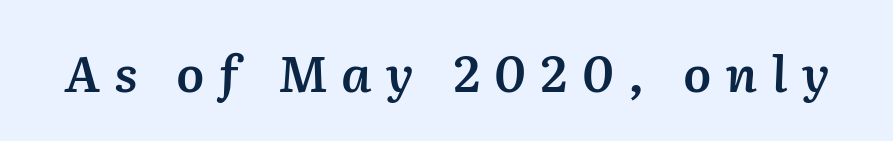
{"italic": "yes", "lean": "right", "slant_degrees": 2, "bold": "semi", "weight": "semibold", "width": "normal", "stroke_contrast": "medium", "x_height": "medium", "monospaced": "no", "underline": "no", "letter_spacing": "wide", "letter_spacing_em": 0.29, "glyph_px": 50}
